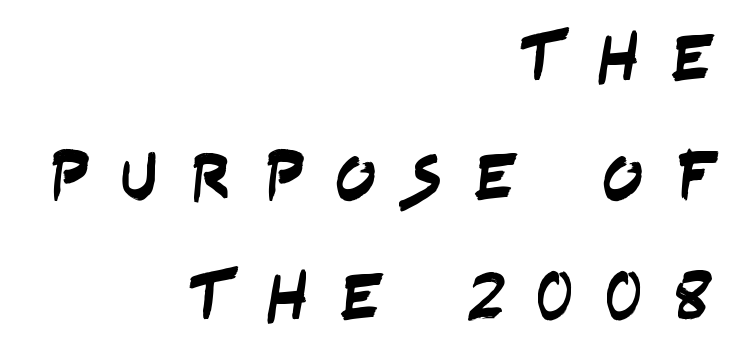
Q: Is the typeface a serif or a sans-serif typeface? A: Sans-serif.
Q: Is the text underlined? A: No.
Q: How is the paragraph aligned? A: Right-aligned.
Q: Is the spacing between letters normal or unusually wide? A: Unusually wide.
Q: Width (condensed, normal, or wide)? A: Condensed.
Q: Stroke contrast? A: Low.
Q: x-height? A: Large.
Q: Monospaced? A: No.
